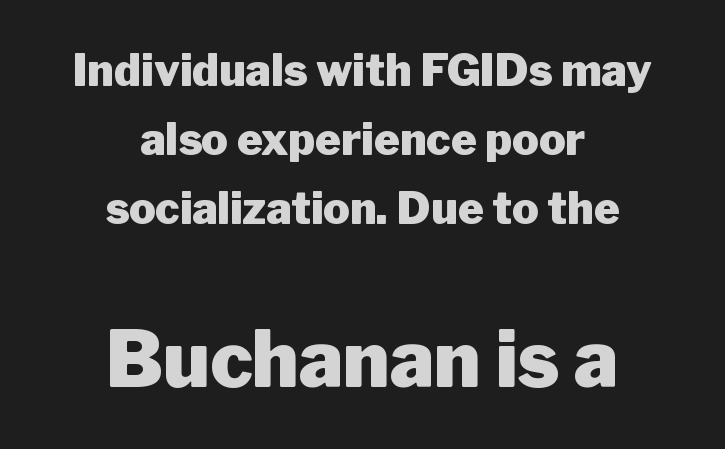
Q: Is the text bold? A: Yes.
Q: Is the text italic (slanted)? A: No, it is upright.
Q: Is the typeface a serif or a sans-serif typeface? A: Sans-serif.
Q: Is the text underlined? A: No.
Q: How is the paragraph aligned? A: Centered.
Q: Is the spacing between letters normal or unusually wide? A: Normal.
Q: Is the spacing between lines tight, normal or loose? A: Normal.
Q: Which block of text is set in a larger size, the first (top) or the second (bottom)? A: The second (bottom) one.
Q: Width (condensed, normal, or wide)? A: Normal.
Q: Stroke contrast? A: Low.
Q: x-height? A: Medium.
Q: Monospaced? A: No.
